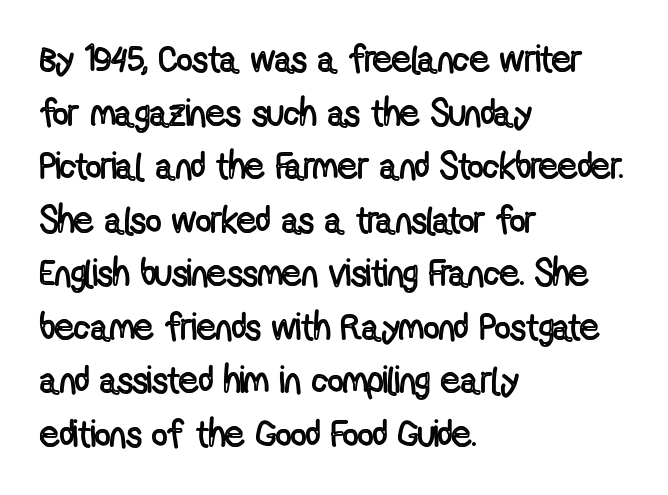
The image shows 38 px condensed type, upright; set left-aligned, normal line spacing (1.41x), normal letter spacing, not underlined; a medium x-height.
